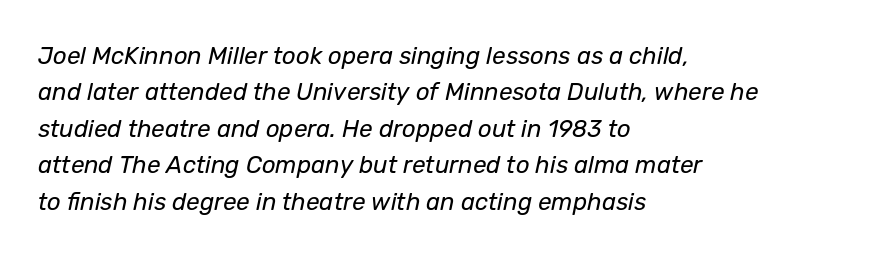
Q: Is the text bold? A: No.
Q: Is the text italic (slanted)? A: Yes, it leans right by about 12 degrees.
Q: Is the text underlined? A: No.
Q: How is the paragraph aligned? A: Left-aligned.
Q: Is the spacing between letters normal or unusually wide? A: Normal.
Q: Is the spacing between lines tight, normal or loose? A: Normal.
